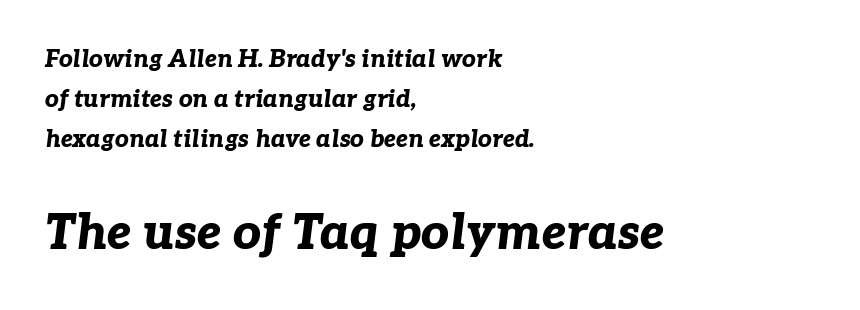
Q: Is the text bold? A: Yes.
Q: Is the text italic (slanted)? A: Yes, it leans right by about 7 degrees.
Q: Is the text underlined? A: No.
Q: How is the paragraph aligned? A: Left-aligned.
Q: Is the spacing between letters normal or unusually wide? A: Normal.
Q: Is the spacing between lines tight, normal or loose? A: Normal.
Q: Which block of text is set in a larger size, the first (top) or the second (bottom)? A: The second (bottom) one.
Q: Width (condensed, normal, or wide)? A: Normal.
Q: Stroke contrast? A: Low.
Q: x-height? A: Medium.
Q: Monospaced? A: No.
